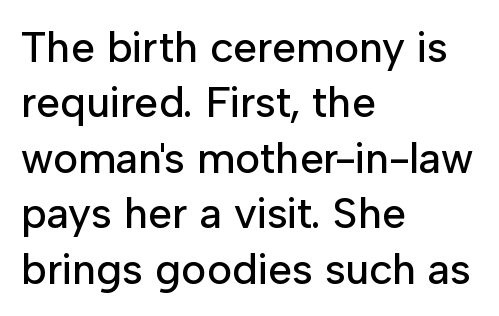
{"serif": "no", "italic": "no", "width": "normal", "stroke_contrast": "low", "x_height": "medium", "monospaced": "no", "underline": "no", "align": "left", "line_spacing": "normal", "line_spacing_ratio": 1.29, "letter_spacing": "normal", "letter_spacing_em": 0.0, "glyph_px": 43}
